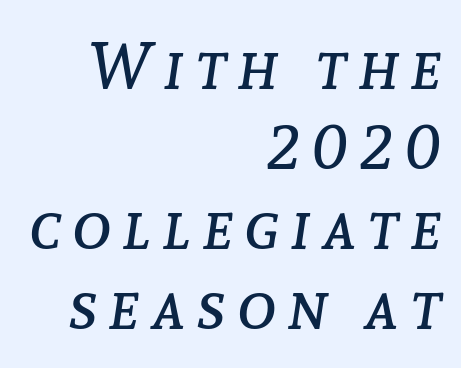
Note the varied advance widths — an 'i' is clearly narrower than an 'm'. Bold? No — there's no thickening of the strokes. Alignment: flush right. The baseline area is clear. When letters slant like this, we call the style italic.
